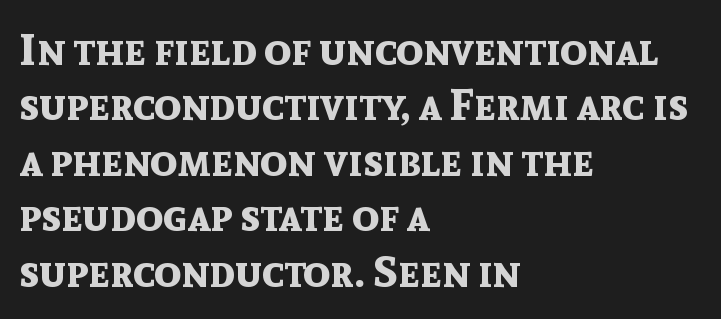
The image shows 44 px bold sans-serif type, upright; set left-aligned, normal line spacing (1.26x), normal letter spacing, not underlined; a medium x-height.
